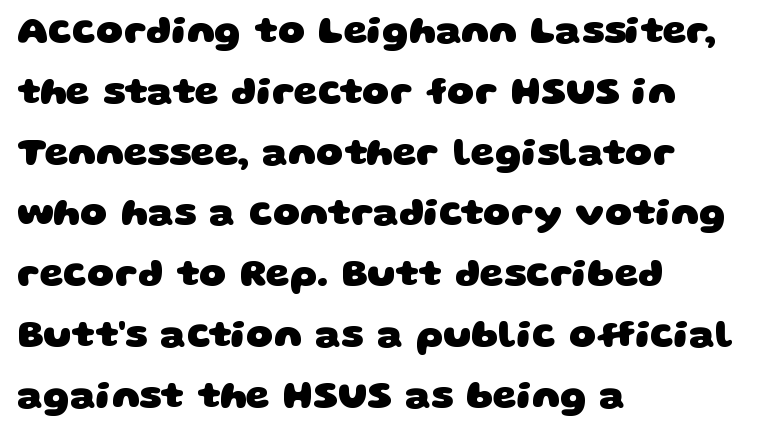
The image shows 38 px heavy, wide sans-serif type; set left-aligned, normal line spacing (1.6x), normal letter spacing, not underlined; low stroke contrast and a large x-height.
